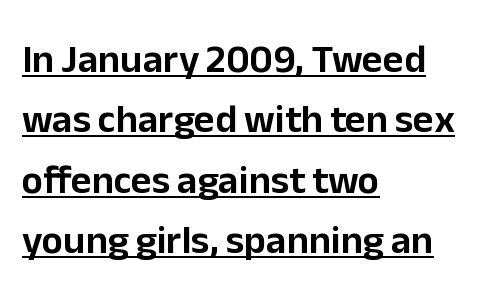
Character widths vary here, with narrow letters taking less room than wide ones. The lettering is marked with a stroke running underneath it. Horizontal bands of white between lines are of average thickness. Each line starts at the same left margin while the right side varies. A typesetter would mark this as roman, not italic.
